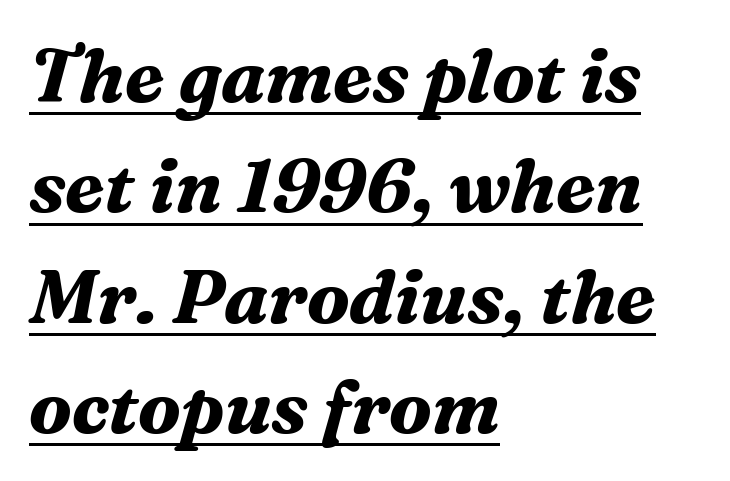
Q: Is the text bold? A: Yes.
Q: Is the text italic (slanted)? A: Yes, it leans right by about 16 degrees.
Q: Is the typeface a serif or a sans-serif typeface? A: Serif.
Q: Is the text underlined? A: Yes.
Q: How is the paragraph aligned? A: Left-aligned.
Q: Is the spacing between letters normal or unusually wide? A: Normal.
Q: Is the spacing between lines tight, normal or loose? A: Normal.
Q: Width (condensed, normal, or wide)? A: Normal.
Q: Stroke contrast? A: Medium.
Q: x-height? A: Medium.
Q: Monospaced? A: No.
